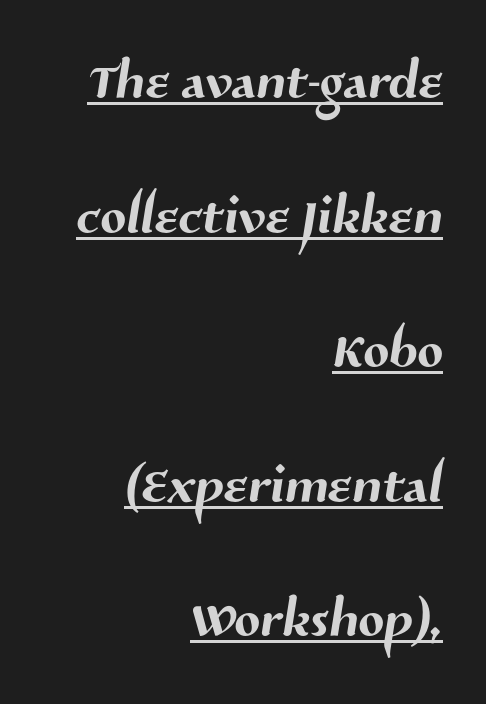
Q: Is the typeface a serif or a sans-serif typeface? A: Sans-serif.
Q: Is the text underlined? A: Yes.
Q: How is the paragraph aligned? A: Right-aligned.
Q: Is the spacing between letters normal or unusually wide? A: Normal.
Q: Width (condensed, normal, or wide)? A: Normal.
Q: Stroke contrast? A: Medium.
Q: x-height? A: Medium.
Q: Monospaced? A: No.
